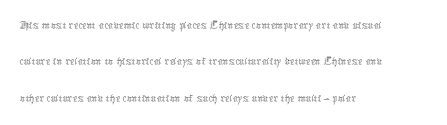
Short and long lines alike share a common starting point at left. The typeface has the unassuming heft of standard copy or less. Is the letter spacing exaggerated? No — it looks like the ordinary default. Has an underline been added? It has not. Posture: vertical.
